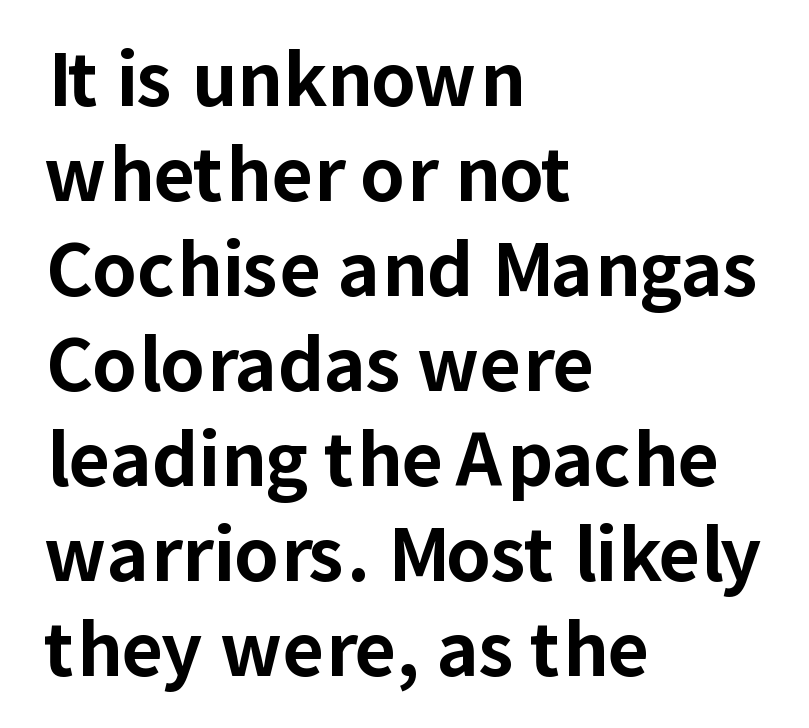
These lines are rendered in a variable-pitch font. Weight check: bold — yes, fully. Style check: upright. The font family rendered here belongs to the sans-serif group. The rows are spaced the way most documents space them. In terms of letterspacing, this is plain default setting.
